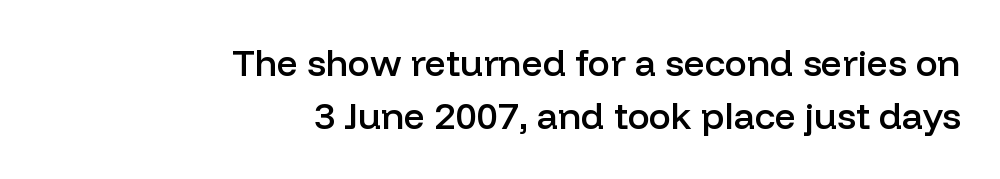
The image shows 37 px semibold sans-serif type, upright; set right-aligned, normal line spacing (1.44x), normal letter spacing, not underlined; low stroke contrast and a medium x-height.
